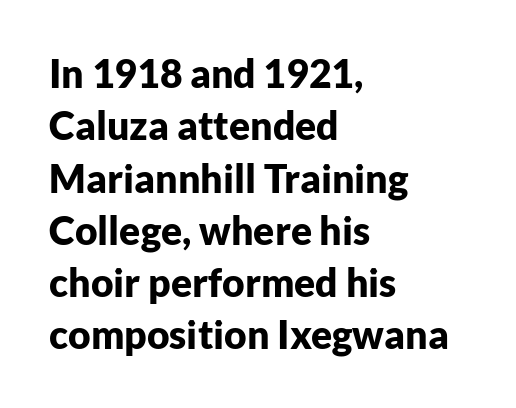
{"serif": "no", "italic": "no", "bold": "yes", "weight": "bold", "width": "normal", "stroke_contrast": "low", "x_height": "medium", "monospaced": "no", "underline": "no", "align": "left", "line_spacing": "normal", "line_spacing_ratio": 1.34, "letter_spacing": "normal", "letter_spacing_em": 0.0, "glyph_px": 39}
